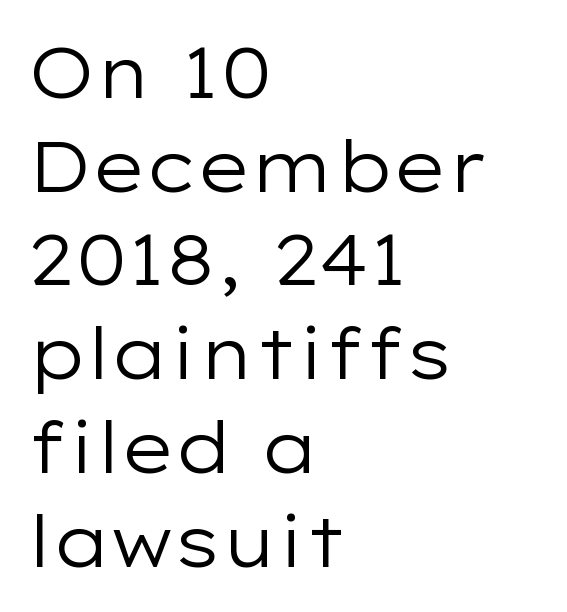
Q: Is the text bold? A: No.
Q: Is the text italic (slanted)? A: No, it is upright.
Q: Is the typeface a serif or a sans-serif typeface? A: Sans-serif.
Q: Is the text underlined? A: No.
Q: How is the paragraph aligned? A: Left-aligned.
Q: Is the spacing between letters normal or unusually wide? A: Normal.
Q: Is the spacing between lines tight, normal or loose? A: Normal.
Q: Width (condensed, normal, or wide)? A: Wide.
Q: Stroke contrast? A: Low.
Q: x-height? A: Medium.
Q: Monospaced? A: No.
